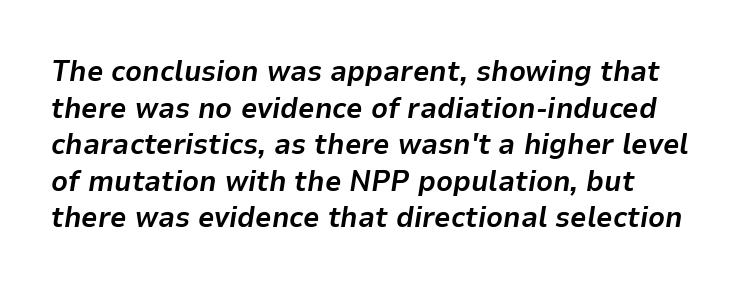
The image shows 29 px bold type, italic (leaning right); set left-aligned, normal line spacing (1.26x), normal letter spacing, not underlined; low stroke contrast and a medium x-height.
